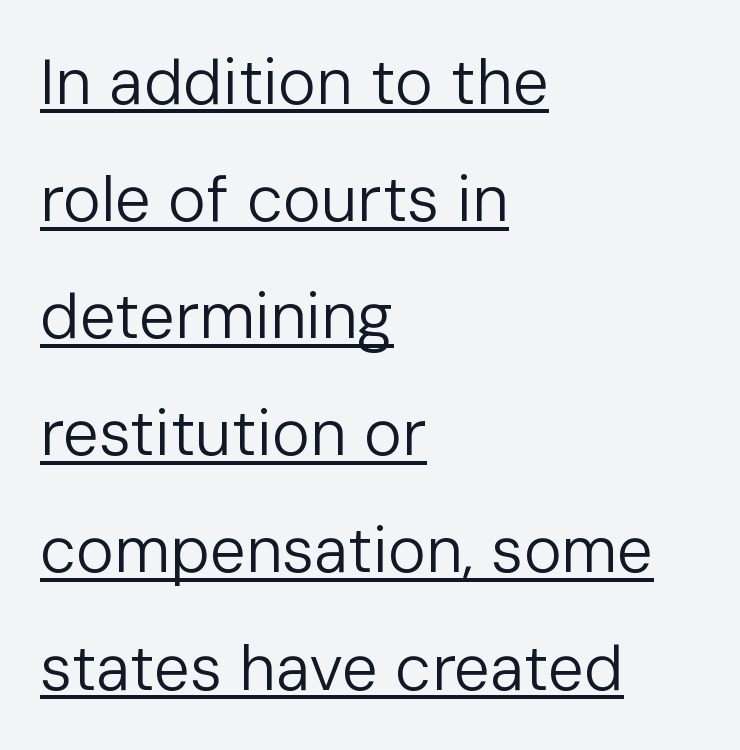
Q: Is the text bold? A: No.
Q: Is the text italic (slanted)? A: No, it is upright.
Q: Is the typeface a serif or a sans-serif typeface? A: Sans-serif.
Q: Is the text underlined? A: Yes.
Q: How is the paragraph aligned? A: Left-aligned.
Q: Is the spacing between letters normal or unusually wide? A: Normal.
Q: Width (condensed, normal, or wide)? A: Normal.
Q: Stroke contrast? A: Low.
Q: x-height? A: Medium.
Q: Monospaced? A: No.
